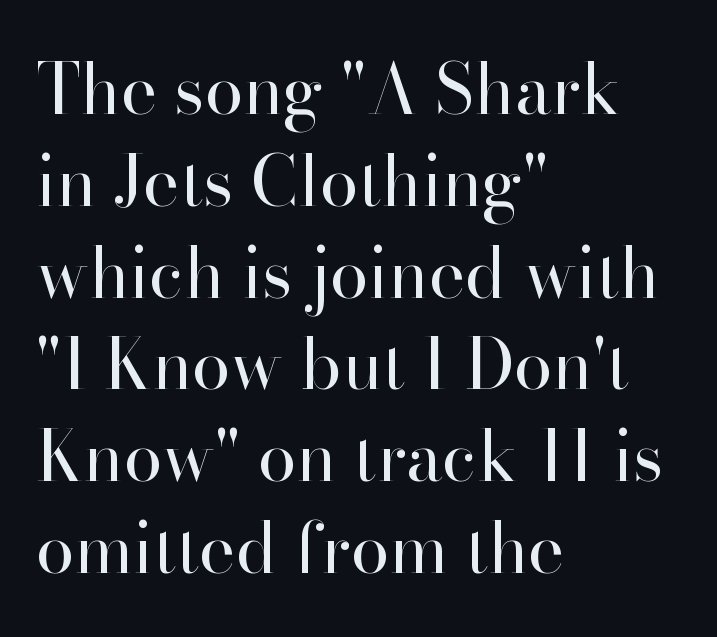
The image shows 69 px regular-weight serif type, upright; set left-aligned, normal line spacing (1.33x), normal letter spacing, not underlined; high stroke contrast and a small x-height.
